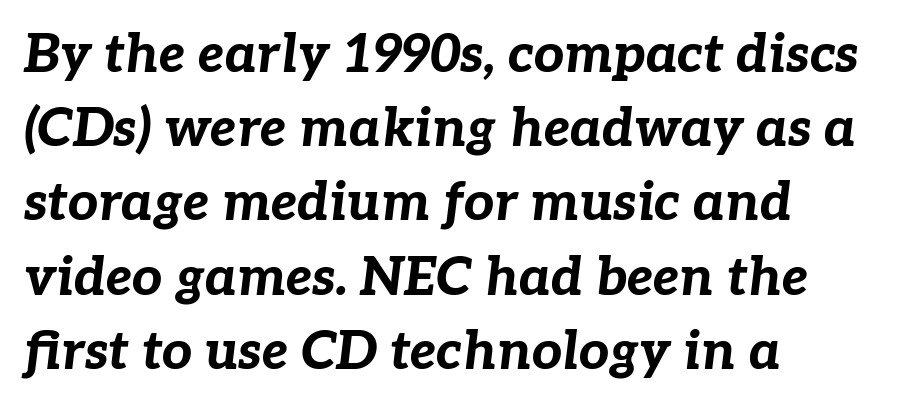
Q: Is the text bold? A: Yes.
Q: Is the text italic (slanted)? A: Yes, it leans right by about 7 degrees.
Q: Is the text underlined? A: No.
Q: How is the paragraph aligned? A: Left-aligned.
Q: Is the spacing between letters normal or unusually wide? A: Normal.
Q: Is the spacing between lines tight, normal or loose? A: Normal.
Q: Width (condensed, normal, or wide)? A: Normal.
Q: Stroke contrast? A: Low.
Q: x-height? A: Medium.
Q: Monospaced? A: No.
